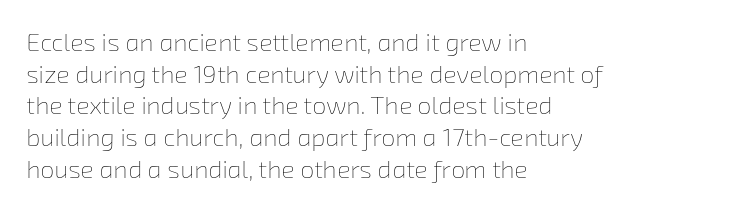
{"bold": "no", "underline": "no", "align": "left", "line_spacing": "normal", "line_spacing_ratio": 1.27, "letter_spacing": "normal", "letter_spacing_em": 0.0, "glyph_px": 25}
